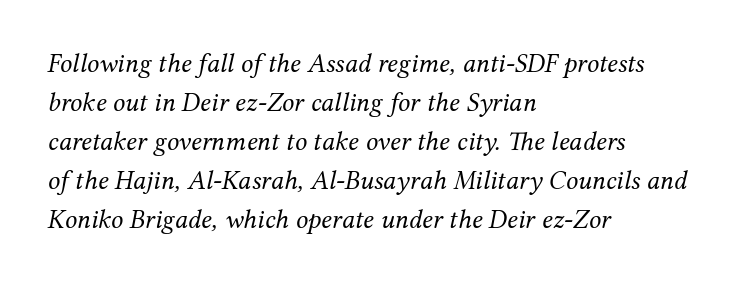
{"italic": "yes", "lean": "right", "slant_degrees": 12, "bold": "no", "underline": "no", "align": "left", "line_spacing": "normal", "line_spacing_ratio": 1.44, "letter_spacing": "normal", "letter_spacing_em": 0.0, "glyph_px": 27}
